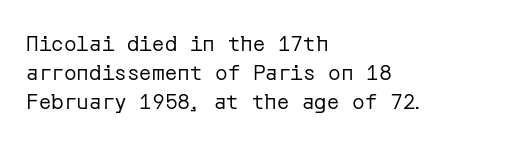
Tracking here is standard; glyphs follow each other at the usual distance. Heft: none added — not bold. These lines are set flush left with a ragged right edge. The letters stand straight up with perfectly vertical stems. Has an underline been added? It has not.
